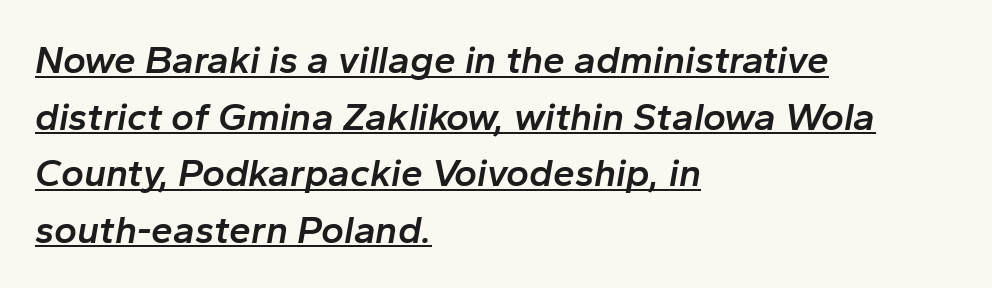
{"italic": "yes", "lean": "right", "slant_degrees": 10, "bold": "semi", "weight": "semibold", "width": "normal", "stroke_contrast": "low", "x_height": "medium", "monospaced": "no", "underline": "yes", "align": "left", "line_spacing": "normal", "line_spacing_ratio": 1.45, "letter_spacing": "normal", "letter_spacing_em": 0.0, "glyph_px": 39}
